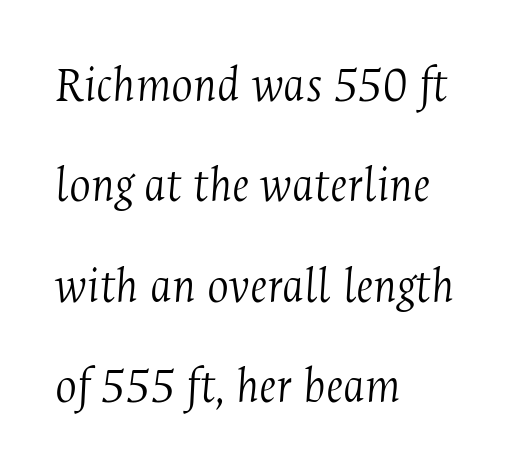
Q: Is the text bold? A: No.
Q: Is the text italic (slanted)? A: Yes, it leans right by about 4 degrees.
Q: Is the typeface a serif or a sans-serif typeface? A: Serif.
Q: Is the text underlined? A: No.
Q: How is the paragraph aligned? A: Left-aligned.
Q: Is the spacing between letters normal or unusually wide? A: Normal.
Q: Is the spacing between lines tight, normal or loose? A: Loose.
Q: Width (condensed, normal, or wide)? A: Condensed.
Q: Stroke contrast? A: Medium.
Q: x-height? A: Medium.
Q: Monospaced? A: No.
